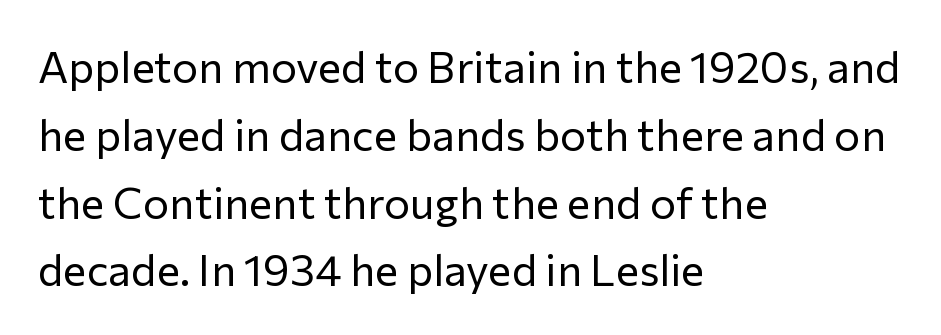
Note: no serifs on the glyphs. A normal amount of white space separates one row of letters from the next. The paragraph has a hard left edge and a soft right edge. The letters look calm and open, with moderate or lighter stems. The passage shown is not underscored anywhere. Between one letter and the next there's only the usual sliver of space.
